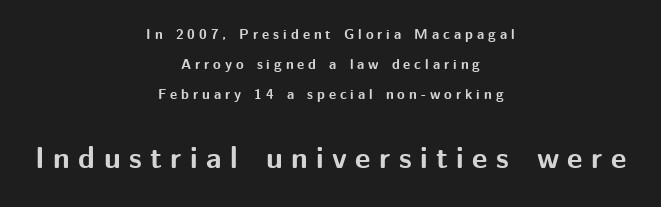
How heavy is the stroke? Heavy — this is a bold. Classification — sans serif. Unmarked baselines from the first word to the last. The rendering uses natural spacing where letterforms have individual widths. You could fit nearly another row in the gap between these rows.
